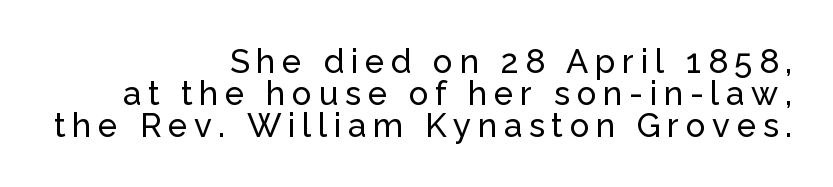
The image shows 33 px sans-serif type, upright; set right-aligned, tight line spacing (0.97x), unusually wide letter spacing (+0.2 em), not underlined; low stroke contrast and a medium x-height.
